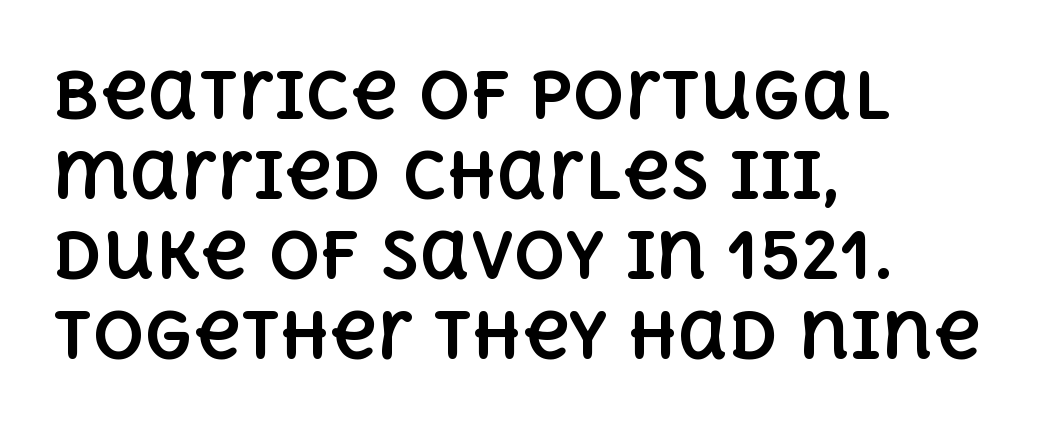
{"italic": "no", "bold": "yes", "weight": "bold", "width": "normal", "x_height": "large", "monospaced": "no", "underline": "no", "align": "left", "line_spacing": "normal", "line_spacing_ratio": 1.25, "letter_spacing": "normal", "letter_spacing_em": 0.0, "glyph_px": 64}
